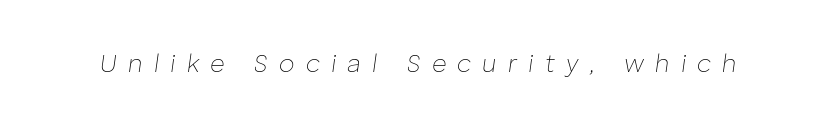
Check the space under the baseline: it is left empty. The line texture is sparse and dotted thanks to wide tracking. Style check: oblique. The cut favours lightness, reaching ordinary text weight at its darkest.
